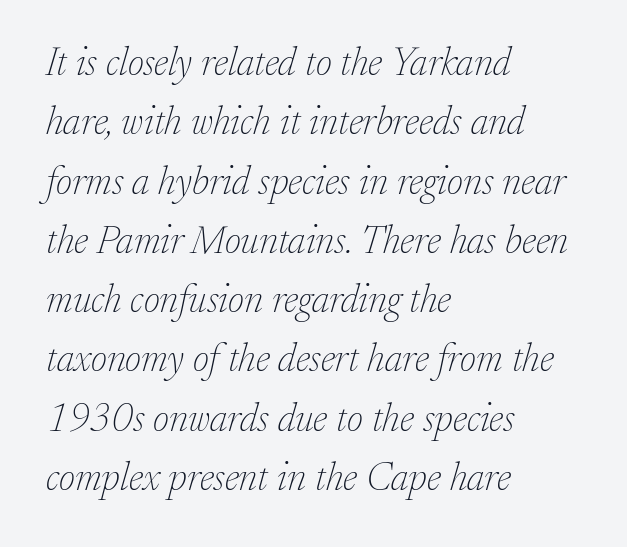
{"serif": "yes", "italic": "yes", "lean": "right", "slant_degrees": 17, "bold": "no", "weight": "thin", "width": "normal", "stroke_contrast": "low", "x_height": "medium", "monospaced": "no", "underline": "no", "align": "left", "line_spacing": "normal", "line_spacing_ratio": 1.52, "letter_spacing": "normal", "letter_spacing_em": 0.0, "glyph_px": 39}
